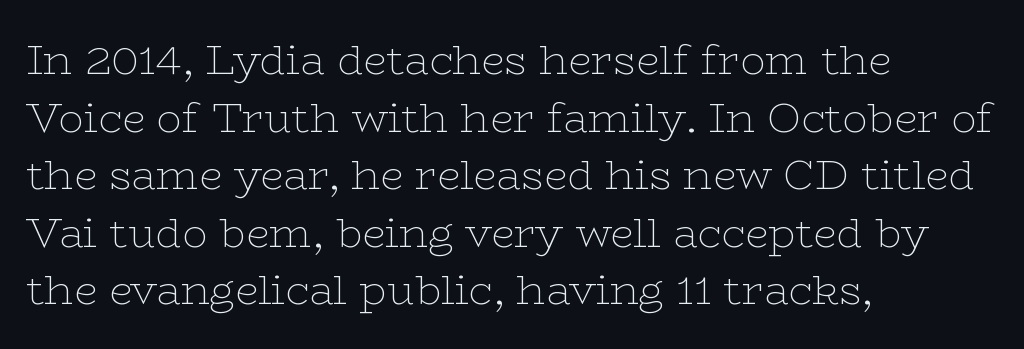
Q: Is the text bold? A: No.
Q: Is the text italic (slanted)? A: No, it is upright.
Q: Is the typeface a serif or a sans-serif typeface? A: Serif.
Q: Is the text underlined? A: No.
Q: How is the paragraph aligned? A: Left-aligned.
Q: Is the spacing between letters normal or unusually wide? A: Normal.
Q: Is the spacing between lines tight, normal or loose? A: Normal.
Q: Width (condensed, normal, or wide)? A: Wide.
Q: Stroke contrast? A: Low.
Q: x-height? A: Medium.
Q: Monospaced? A: No.
